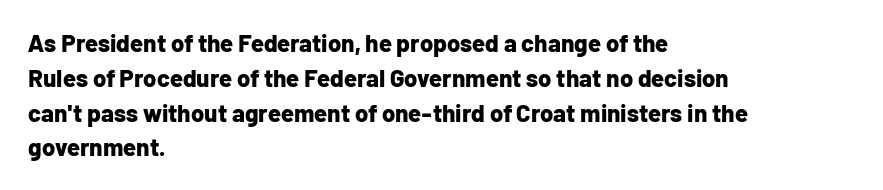
Q: Is the text bold? A: Yes.
Q: Is the text italic (slanted)? A: No, it is upright.
Q: Is the text underlined? A: No.
Q: How is the paragraph aligned? A: Left-aligned.
Q: Is the spacing between letters normal or unusually wide? A: Normal.
Q: Is the spacing between lines tight, normal or loose? A: Normal.
